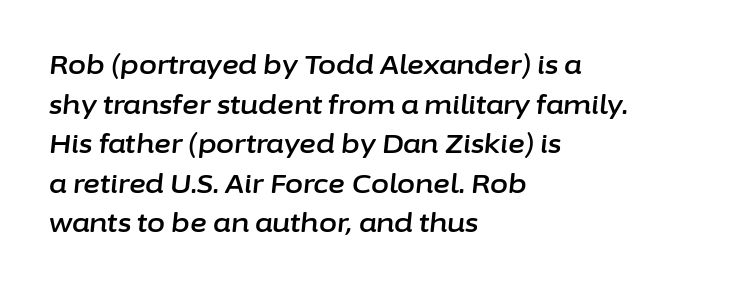
{"italic": "yes", "lean": "right", "slant_degrees": 6, "underline": "no", "align": "left", "line_spacing": "normal", "line_spacing_ratio": 1.52, "letter_spacing": "normal", "letter_spacing_em": 0.0, "glyph_px": 26}
